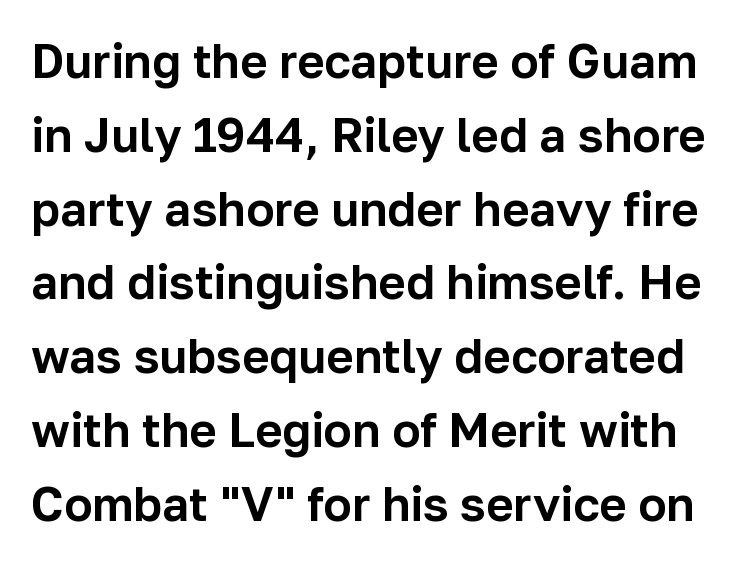
Q: Is the text italic (slanted)? A: No, it is upright.
Q: Is the typeface a serif or a sans-serif typeface? A: Sans-serif.
Q: Is the text underlined? A: No.
Q: Is the spacing between letters normal or unusually wide? A: Normal.
Q: Is the spacing between lines tight, normal or loose? A: Normal.
Q: Width (condensed, normal, or wide)? A: Normal.
Q: Stroke contrast? A: Low.
Q: x-height? A: Medium.
Q: Monospaced? A: No.
